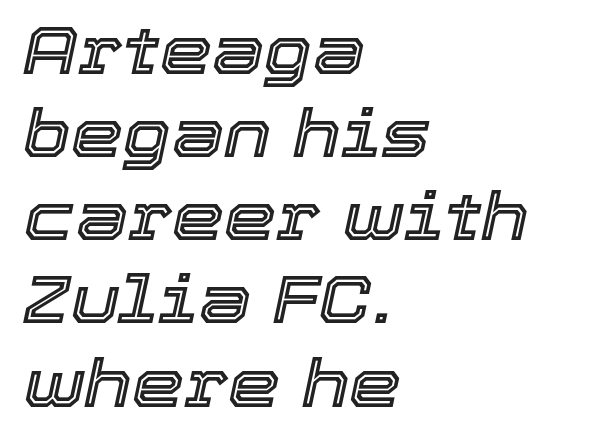
Q: Is the text italic (slanted)? A: Yes, it leans right by about 12 degrees.
Q: Is the text underlined? A: No.
Q: How is the paragraph aligned? A: Left-aligned.
Q: Is the spacing between letters normal or unusually wide? A: Normal.
Q: Is the spacing between lines tight, normal or loose? A: Normal.
Q: Width (condensed, normal, or wide)? A: Normal.
Q: x-height? A: Medium.
Q: Monospaced? A: No.
